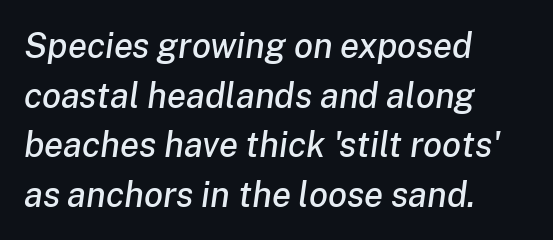
{"italic": "yes", "lean": "right", "slant_degrees": 8, "width": "normal", "stroke_contrast": "low", "x_height": "medium", "monospaced": "no", "underline": "no", "align": "left", "line_spacing": "normal", "line_spacing_ratio": 1.42, "letter_spacing": "normal", "letter_spacing_em": 0.0, "glyph_px": 35}
